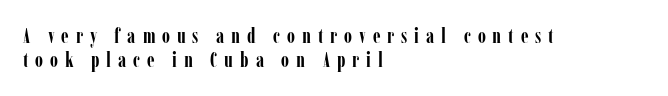
Between one letter and the next there's a generous, obvious gap. Tall strokes in this sample are plumb rather than angled. These lines carry a lot of weight — the face is fully bold. Horizontal bands of white between lines are thin slivers.
